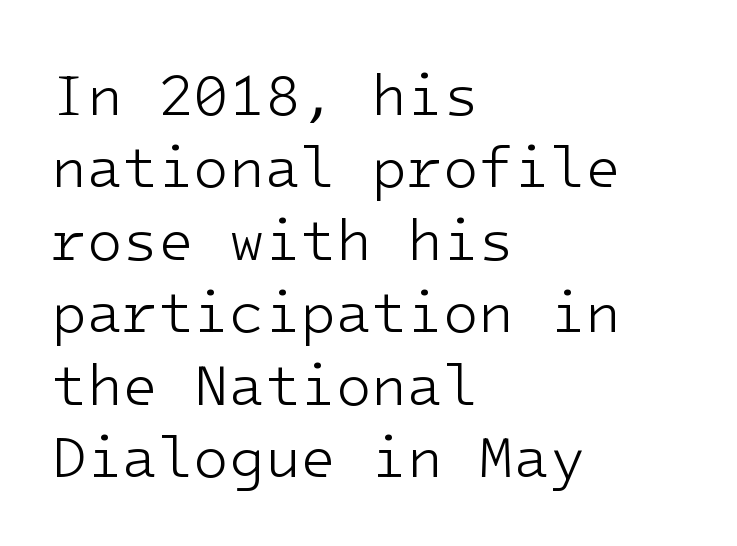
The image shows 58 px light sans-serif type, upright, monospaced; set left-aligned, normal line spacing (1.25x), normal letter spacing, not underlined; low stroke contrast and a medium x-height.
